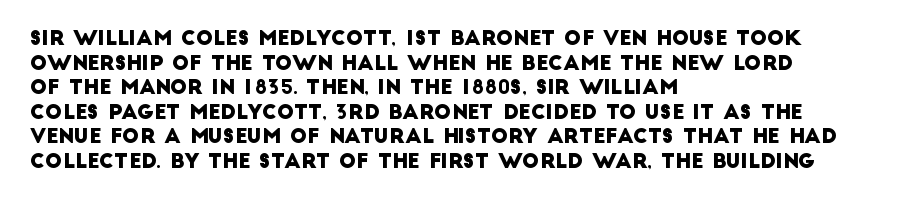
Q: Is the text underlined? A: No.
Q: How is the paragraph aligned? A: Left-aligned.
Q: Is the spacing between letters normal or unusually wide? A: Normal.
